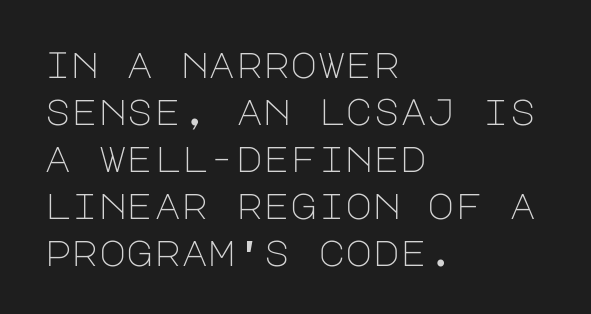
{"serif": "no", "italic": "no", "bold": "no", "weight": "light", "width": "normal", "stroke_contrast": "low", "x_height": "large", "underline": "no", "align": "left", "line_spacing": "normal", "line_spacing_ratio": 1.27, "letter_spacing": "normal", "letter_spacing_em": 0.0, "glyph_px": 37}
